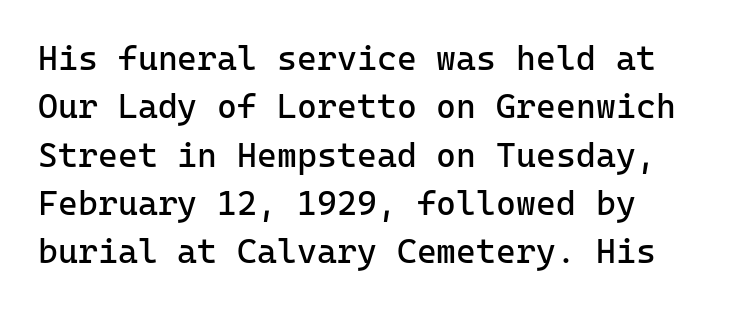
{"serif": "no", "italic": "no", "bold": "no", "weight": "regular", "width": "normal", "stroke_contrast": "low", "x_height": "medium", "monospaced": "yes", "underline": "no", "line_spacing": "normal", "line_spacing_ratio": 1.42, "letter_spacing": "normal", "letter_spacing_em": 0.0, "glyph_px": 34}
